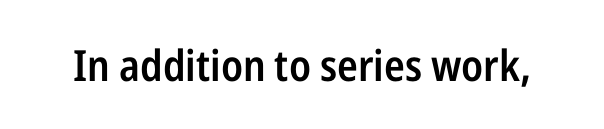
Q: Is the text bold? A: Semi-bold.
Q: Is the text italic (slanted)? A: No, it is upright.
Q: Is the typeface a serif or a sans-serif typeface? A: Sans-serif.
Q: Is the text underlined? A: No.
Q: Is the spacing between letters normal or unusually wide? A: Normal.
Q: Width (condensed, normal, or wide)? A: Condensed.
Q: Stroke contrast? A: Low.
Q: x-height? A: Medium.
Q: Monospaced? A: No.
